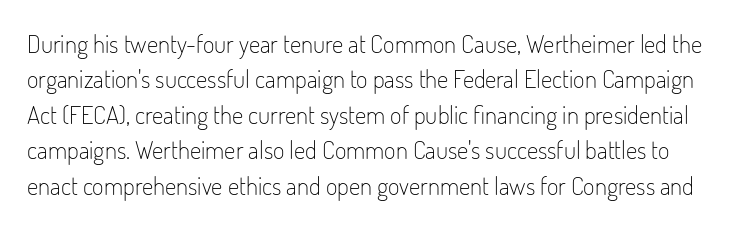
Q: Is the text bold? A: No.
Q: Is the text italic (slanted)? A: No, it is upright.
Q: Is the text underlined? A: No.
Q: Is the spacing between letters normal or unusually wide? A: Normal.
Q: Is the spacing between lines tight, normal or loose? A: Normal.
